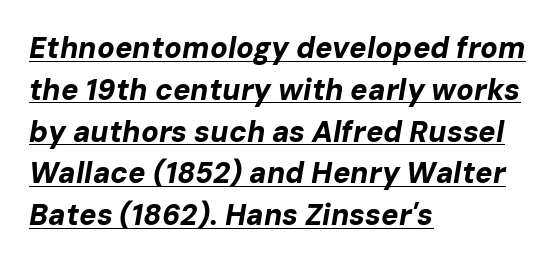
Is the block centered? No — it sits flush against the left margin. This sample carries an underscore along the baseline area. The lines sit at an ordinary, default distance from one another. Proportional: the letters do not fall into vertical columns. A dark, heavy texture on the line: the type is bold. Letter spacing: default.
